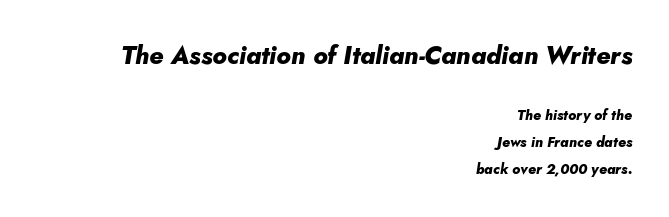
{"italic": "yes", "lean": "right", "slant_degrees": 5, "bold": "yes", "underline": "no", "align": "right", "line_spacing": "loose", "line_spacing_ratio": 1.92, "letter_spacing": "normal", "letter_spacing_em": 0.0, "larger_block": "first", "size_ratio": 1.79, "glyph_px": 25}
